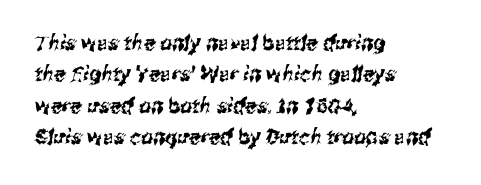
Underlining? Definitely not there. Nobody touched the tracking dial on this one. Where is the straight margin? On the left. Leading: standard.
